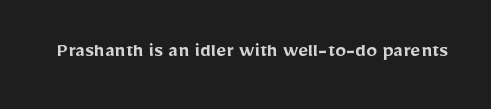
Q: Is the text bold? A: Semi-bold.
Q: Is the text italic (slanted)? A: No, it is upright.
Q: Is the text underlined? A: No.
Q: Is the spacing between letters normal or unusually wide? A: Normal.
